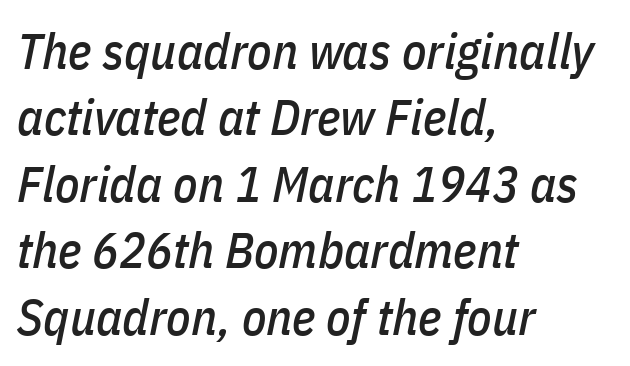
Q: Is the text italic (slanted)? A: Yes, it leans right by about 11 degrees.
Q: Is the text underlined? A: No.
Q: How is the paragraph aligned? A: Left-aligned.
Q: Is the spacing between letters normal or unusually wide? A: Normal.
Q: Is the spacing between lines tight, normal or loose? A: Normal.
Q: Width (condensed, normal, or wide)? A: Condensed.
Q: Stroke contrast? A: Low.
Q: x-height? A: Medium.
Q: Monospaced? A: No.
